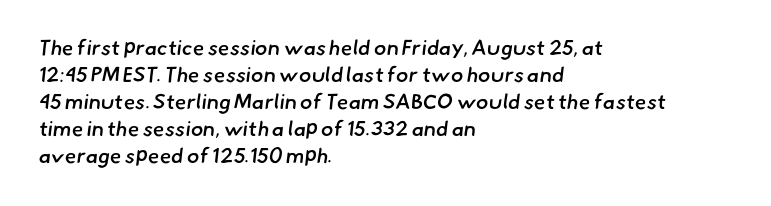
The text block is weighted toward the left margin, trailing off unevenly rightward. Nothing unusual about the tracking: characters are spaced as the font intends. Notice the strokes are somewhat thickened but not fully heavy: this is a semibold. The area under the type is left untouched. What's the leading like? Ordinary, nothing unusual.
